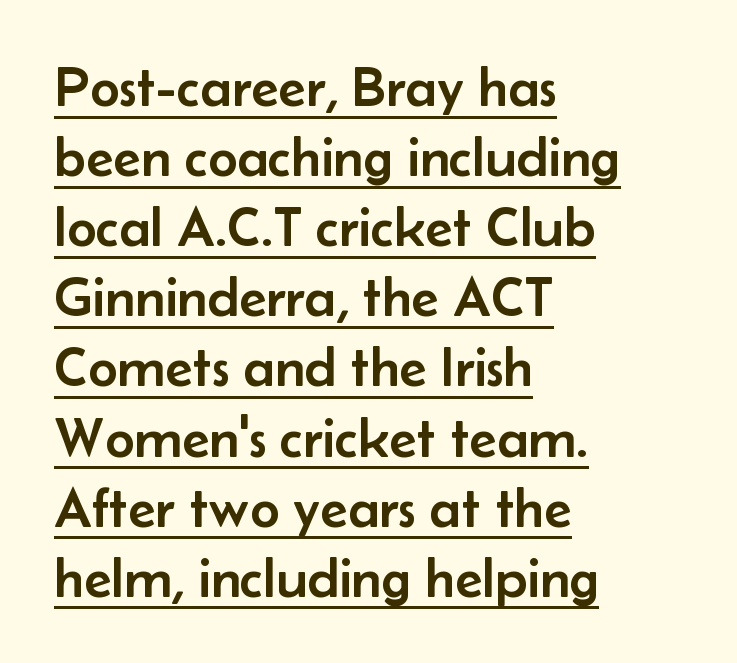
{"serif": "no", "italic": "no", "width": "normal", "stroke_contrast": "low", "x_height": "small", "monospaced": "no", "underline": "yes", "align": "left", "line_spacing_ratio": 1.23, "letter_spacing": "normal", "letter_spacing_em": 0.0, "glyph_px": 57}
